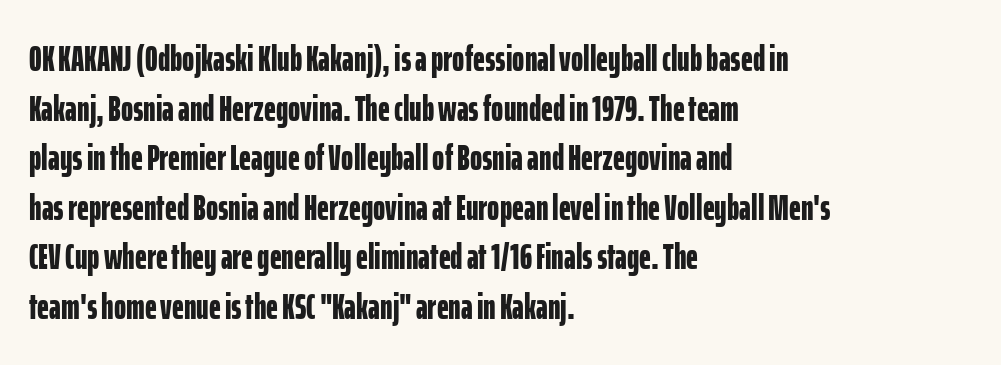
Italic? Not at all — the glyphs are vertical. Tracking here is standard; glyphs follow each other at the usual distance. The face used here has the dense, thick strokes of a bold. Proportional: the letters do not fall into vertical columns. The rendering uses a moderate line-height, typical for paragraphs.
